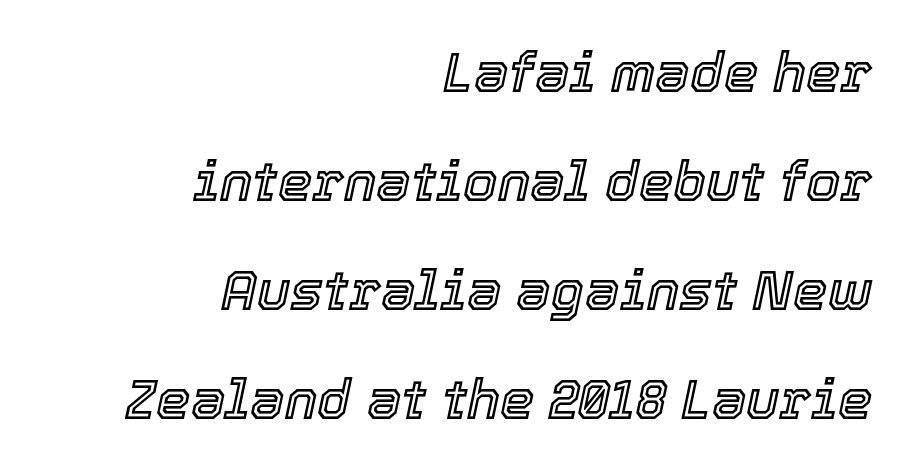
The image shows 55 px text type, italic (leaning right); set right-aligned, loose line spacing (1.98x), normal letter spacing, not underlined; a medium x-height.
